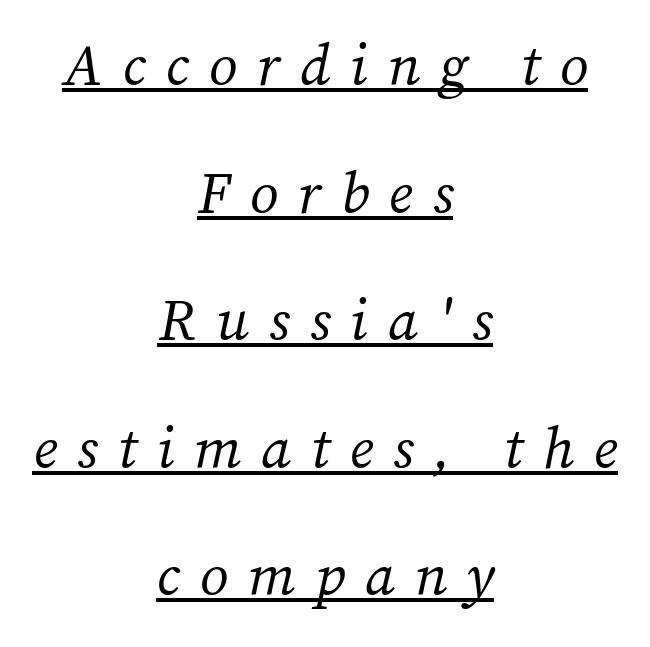
This sample is center-justified, so both line endings float freely. Character widths vary here, with narrow letters taking less room than wide ones. Is this a heavy cut? Hardly; it is regular or lighter. This sample trades compactness for vertical openness between lines. Students, observe the line beneath the letters — that is underlining.
